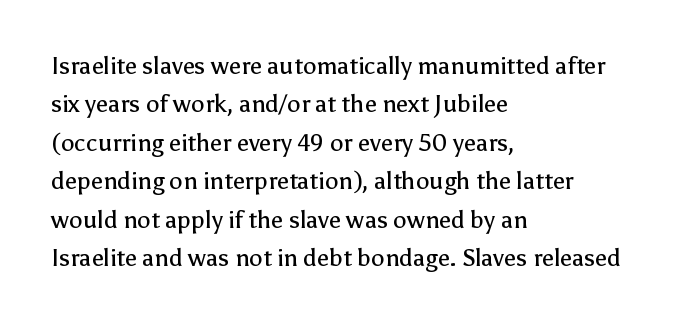
Q: Is the text bold? A: No.
Q: Is the text italic (slanted)? A: No, it is upright.
Q: Is the text underlined? A: No.
Q: How is the paragraph aligned? A: Left-aligned.
Q: Is the spacing between letters normal or unusually wide? A: Normal.
Q: Is the spacing between lines tight, normal or loose? A: Normal.
